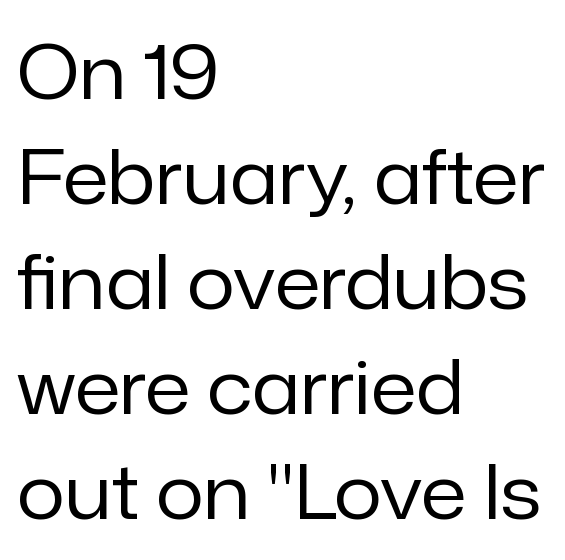
The image shows 75 px regular-weight sans-serif type, upright; set left-aligned, normal line spacing (1.4x), normal letter spacing, not underlined; low stroke contrast and a medium x-height.
